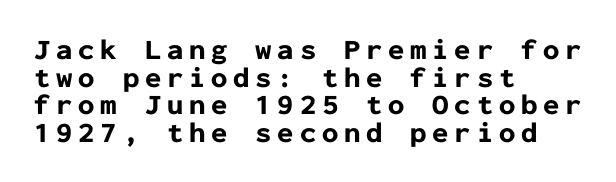
The image shows 29 px bold sans-serif type, upright, monospaced; set left-aligned, tight line spacing (0.95x), unusually wide letter spacing (+0.2 em), not underlined; low stroke contrast and a medium x-height.
